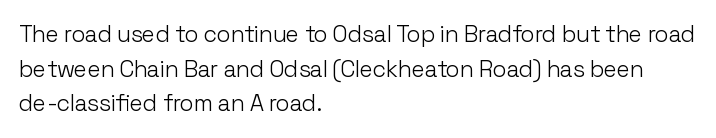
Vertical strokes here are truly vertical. Is the block centered? No — it sits flush against the left margin. Standard letterfit; no display-style spreading of the glyphs. This is not heavy type; no bold has been used.
